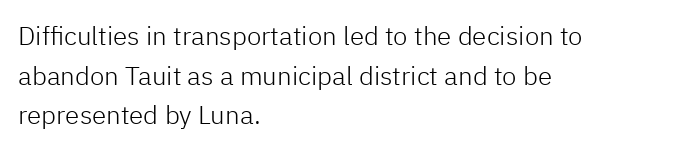
Q: Is the text bold? A: No.
Q: Is the text italic (slanted)? A: No, it is upright.
Q: Is the text underlined? A: No.
Q: How is the paragraph aligned? A: Left-aligned.
Q: Is the spacing between letters normal or unusually wide? A: Normal.
Q: Is the spacing between lines tight, normal or loose? A: Normal.
